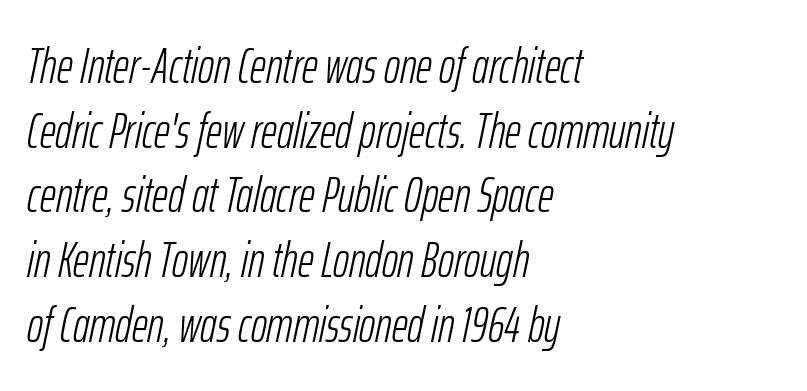
Q: Is the text bold? A: No.
Q: Is the text italic (slanted)? A: Yes, it leans right by about 12 degrees.
Q: Is the text underlined? A: No.
Q: How is the paragraph aligned? A: Left-aligned.
Q: Is the spacing between letters normal or unusually wide? A: Normal.
Q: Is the spacing between lines tight, normal or loose? A: Normal.
Q: Width (condensed, normal, or wide)? A: Condensed.
Q: Stroke contrast? A: Low.
Q: x-height? A: Medium.
Q: Monospaced? A: No.
